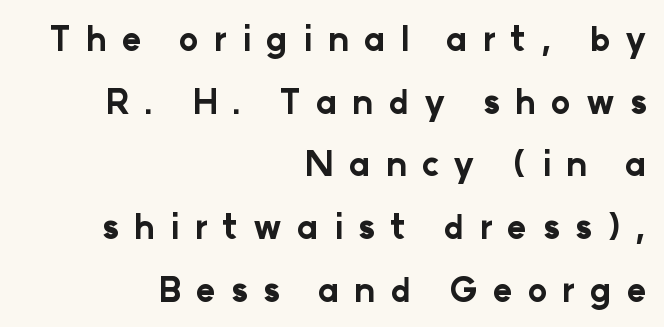
{"serif": "no", "italic": "no", "bold": "yes", "weight": "bold", "width": "normal", "stroke_contrast": "low", "x_height": "medium", "monospaced": "no", "underline": "no", "align": "right", "line_spacing": "loose", "line_spacing_ratio": 1.9, "letter_spacing": "wide", "letter_spacing_em": 0.45, "glyph_px": 33}
